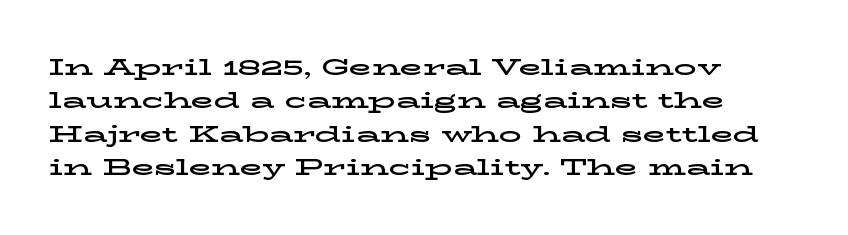
The image shows 23 px text type, upright; set left-aligned, normal line spacing (1.45x), normal letter spacing, not underlined.
